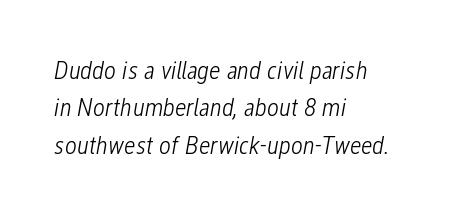
{"italic": "yes", "lean": "right", "slant_degrees": 12, "bold": "no", "underline": "no", "align": "left", "line_spacing": "normal", "line_spacing_ratio": 1.44, "letter_spacing": "normal", "letter_spacing_em": 0.0, "glyph_px": 26}
